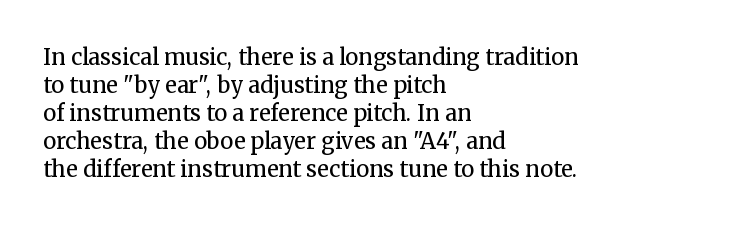
The image shows 22 px text type, upright; set left-aligned, normal line spacing (1.27x), normal letter spacing, not underlined.
